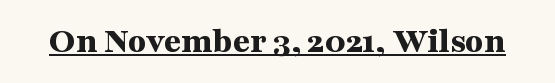
The image shows 37 px bold, wide serif type, upright; set normal letter spacing, underlined; medium stroke contrast and a medium x-height.
